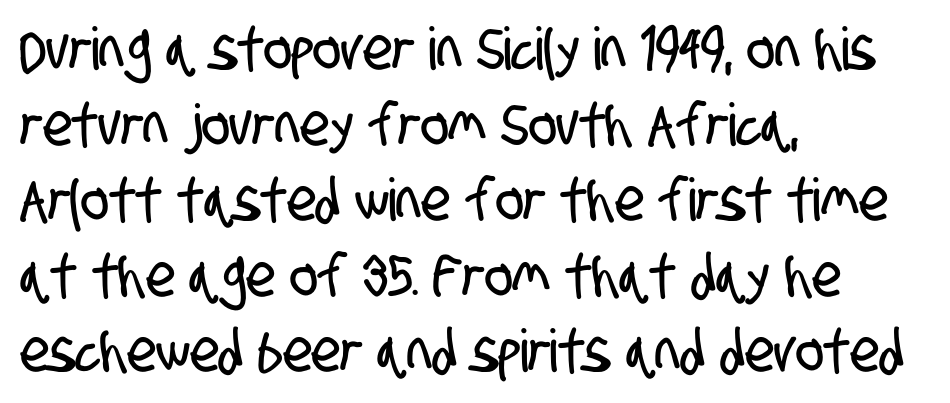
Q: Is the typeface a serif or a sans-serif typeface? A: Sans-serif.
Q: Is the text underlined? A: No.
Q: How is the paragraph aligned? A: Left-aligned.
Q: Is the spacing between letters normal or unusually wide? A: Normal.
Q: Is the spacing between lines tight, normal or loose? A: Normal.
Q: Width (condensed, normal, or wide)? A: Condensed.
Q: Stroke contrast? A: Low.
Q: x-height? A: Large.
Q: Monospaced? A: No.
